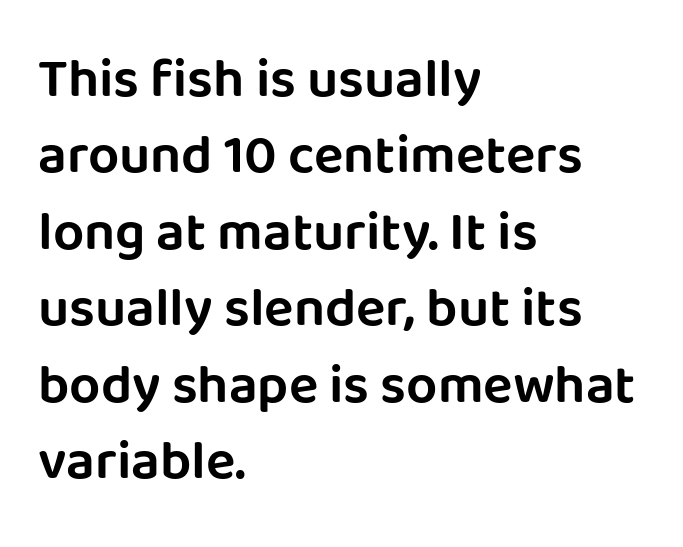
The image shows 55 px sans-serif type, upright; set left-aligned, normal line spacing (1.39x), normal letter spacing, not underlined; low stroke contrast and a large x-height.
